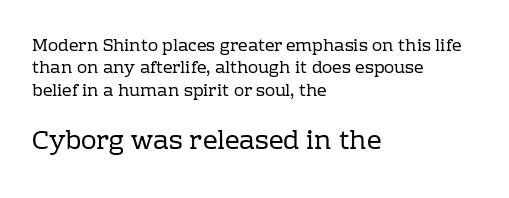
Q: Is the text bold? A: No.
Q: Is the text italic (slanted)? A: No, it is upright.
Q: Is the text underlined? A: No.
Q: How is the paragraph aligned? A: Left-aligned.
Q: Is the spacing between letters normal or unusually wide? A: Normal.
Q: Is the spacing between lines tight, normal or loose? A: Normal.
Q: Which block of text is set in a larger size, the first (top) or the second (bottom)? A: The second (bottom) one.
